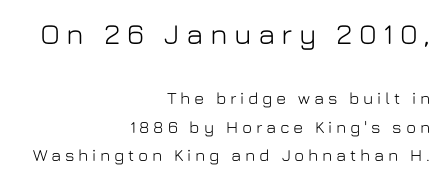
The image shows 29 px sans-serif type, upright; set right-aligned, normal line spacing (1.66x), unusually wide letter spacing (+0.22 em), not underlined; the first (top) block is 1.71x larger; low stroke contrast and a medium x-height.
